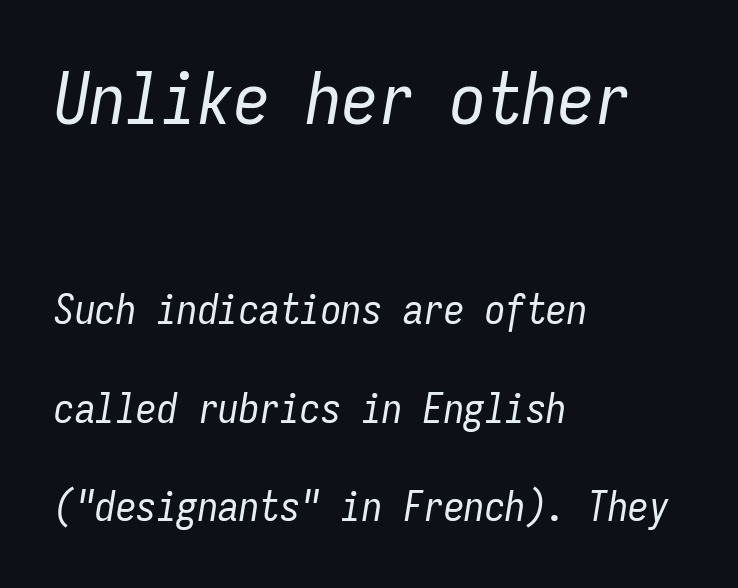
The image shows 72 px regular-weight, condensed type, italic (leaning right), monospaced; set left-aligned, loose line spacing (2.4x), normal letter spacing, not underlined; the first (top) block is 1.76x larger; low stroke contrast and a medium x-height.
